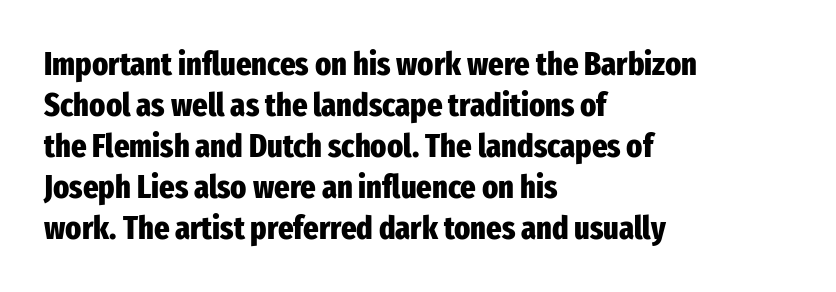
The image shows 33 px heavy, condensed sans-serif type, upright; set left-aligned, line spacing 1.24x, normal letter spacing, not underlined; low stroke contrast and a medium x-height.
